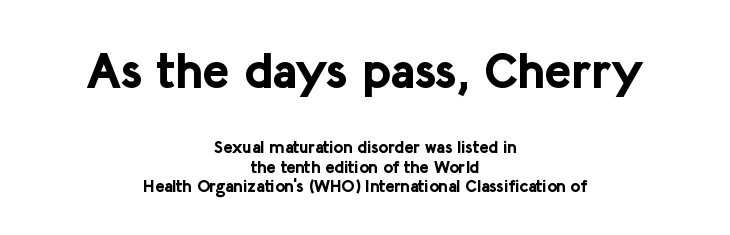
{"serif": "no", "italic": "no", "bold": "yes", "weight": "bold", "width": "normal", "stroke_contrast": "low", "x_height": "medium", "monospaced": "no", "underline": "no", "align": "center", "line_spacing_ratio": 1.16, "letter_spacing": "normal", "letter_spacing_em": 0.0, "larger_block": "first", "size_ratio": 2.94, "glyph_px": 50}
